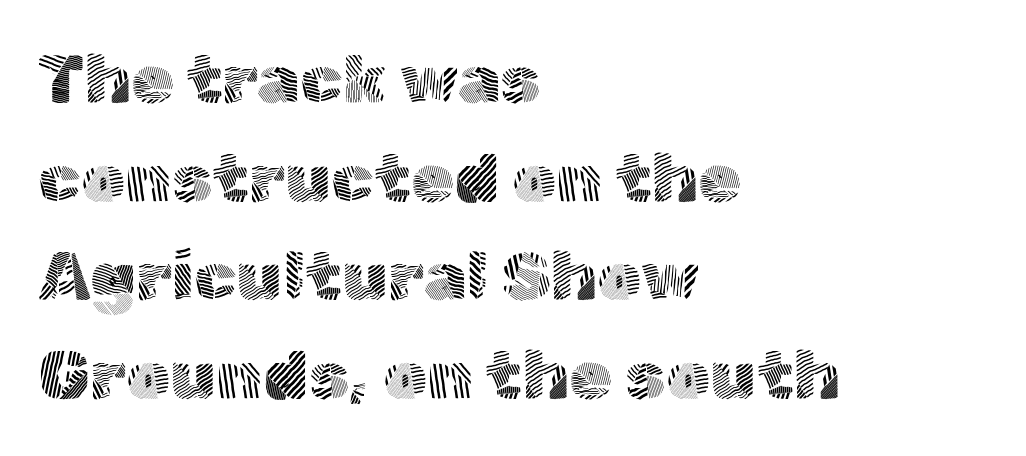
{"serif": "no", "italic": "no", "bold": "no", "weight": "light", "width": "normal", "x_height": "medium", "monospaced": "no", "underline": "no", "align": "left", "line_spacing": "normal", "line_spacing_ratio": 1.43, "letter_spacing": "normal", "letter_spacing_em": 0.0, "glyph_px": 69}
